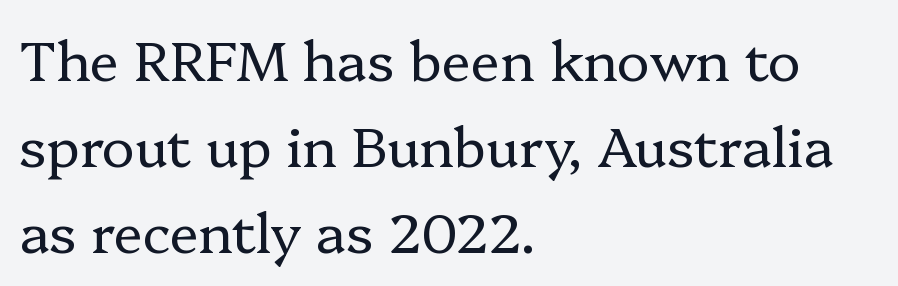
Q: Is the text bold? A: No.
Q: Is the text italic (slanted)? A: No, it is upright.
Q: Is the typeface a serif or a sans-serif typeface? A: Serif.
Q: Is the text underlined? A: No.
Q: How is the paragraph aligned? A: Left-aligned.
Q: Is the spacing between letters normal or unusually wide? A: Normal.
Q: Is the spacing between lines tight, normal or loose? A: Normal.
Q: Width (condensed, normal, or wide)? A: Normal.
Q: Stroke contrast? A: Low.
Q: x-height? A: Medium.
Q: Monospaced? A: No.
